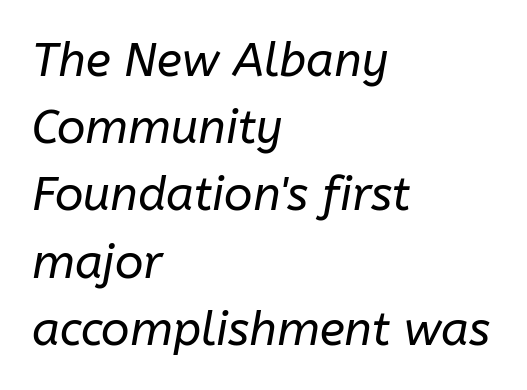
{"italic": "yes", "lean": "right", "slant_degrees": 10, "bold": "no", "weight": "regular", "width": "normal", "stroke_contrast": "low", "x_height": "medium", "monospaced": "no", "underline": "no", "align": "left", "line_spacing": "normal", "line_spacing_ratio": 1.43, "letter_spacing": "normal", "letter_spacing_em": 0.0, "glyph_px": 47}
